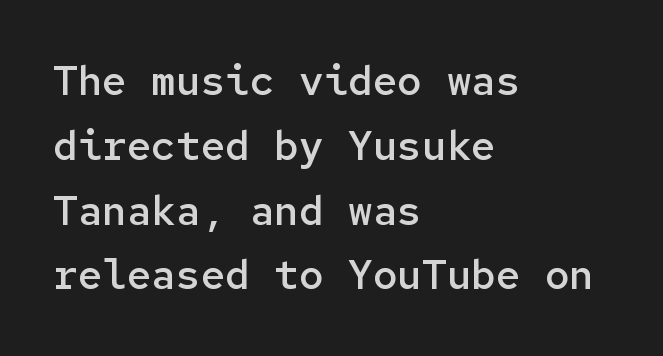
The image shows 41 px semibold sans-serif type, upright, monospaced; set left-aligned, normal line spacing (1.58x), normal letter spacing, not underlined; low stroke contrast and a medium x-height.
